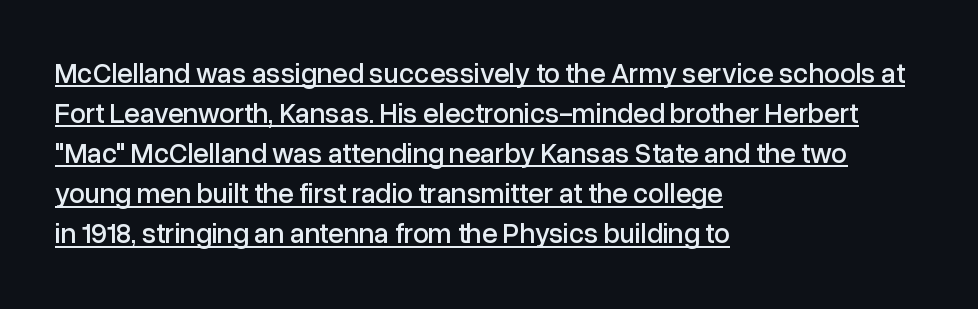
Q: Is the text italic (slanted)? A: No, it is upright.
Q: Is the typeface a serif or a sans-serif typeface? A: Sans-serif.
Q: Is the text underlined? A: Yes.
Q: How is the paragraph aligned? A: Left-aligned.
Q: Is the spacing between letters normal or unusually wide? A: Normal.
Q: Is the spacing between lines tight, normal or loose? A: Normal.
Q: Width (condensed, normal, or wide)? A: Normal.
Q: Stroke contrast? A: Low.
Q: x-height? A: Medium.
Q: Monospaced? A: No.
